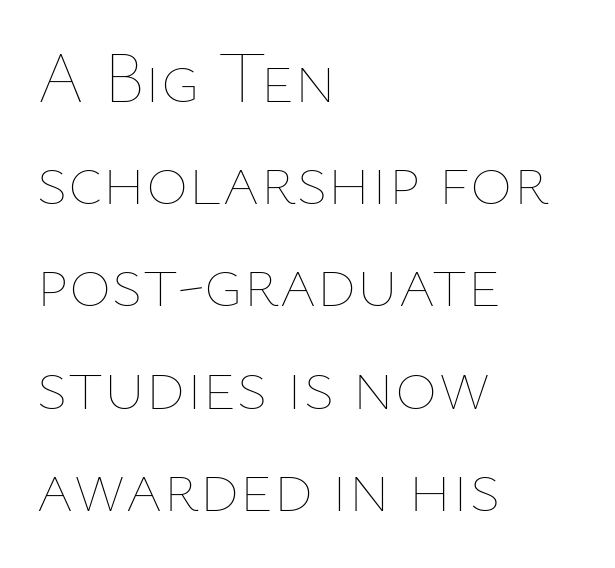
The image shows 72 px thin type, upright; set left-aligned, normal line spacing (1.42x), normal letter spacing, not underlined; low stroke contrast and a medium x-height.
